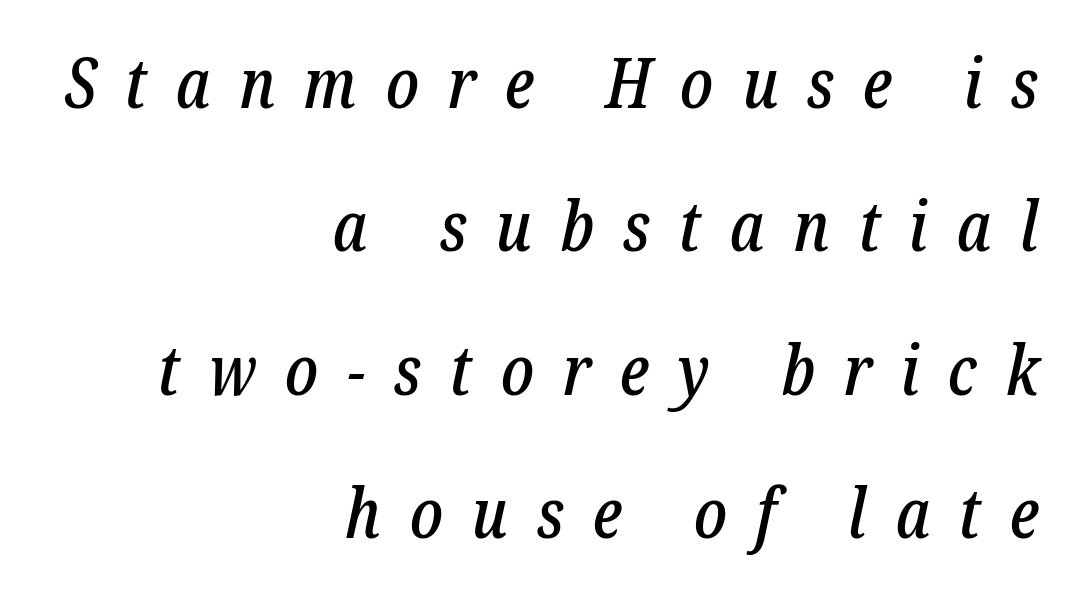
Q: Is the text italic (slanted)? A: Yes, it leans right by about 12 degrees.
Q: Is the typeface a serif or a sans-serif typeface? A: Serif.
Q: Is the text underlined? A: No.
Q: How is the paragraph aligned? A: Right-aligned.
Q: Is the spacing between letters normal or unusually wide? A: Unusually wide.
Q: Is the spacing between lines tight, normal or loose? A: Loose.
Q: Width (condensed, normal, or wide)? A: Condensed.
Q: Stroke contrast? A: Low.
Q: x-height? A: Medium.
Q: Monospaced? A: No.
